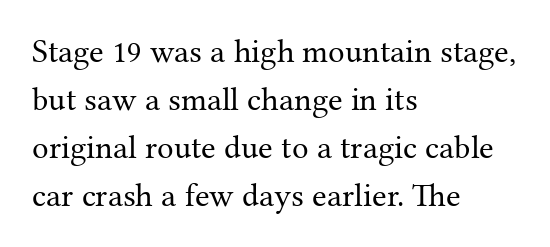
Q: Is the text bold? A: No.
Q: Is the text italic (slanted)? A: No, it is upright.
Q: Is the typeface a serif or a sans-serif typeface? A: Serif.
Q: Is the text underlined? A: No.
Q: How is the paragraph aligned? A: Left-aligned.
Q: Is the spacing between letters normal or unusually wide? A: Normal.
Q: Is the spacing between lines tight, normal or loose? A: Normal.
Q: Width (condensed, normal, or wide)? A: Normal.
Q: Stroke contrast? A: Medium.
Q: x-height? A: Medium.
Q: Monospaced? A: No.
